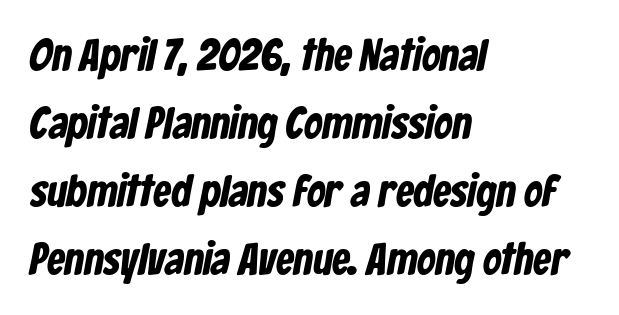
This is sans-serif lettering, the kind often seen on screens and signage. Quick note: underline off. If you drew a ruler down the left edge, every line would touch it. Evenly set lines give the paragraph a standard silhouette.
